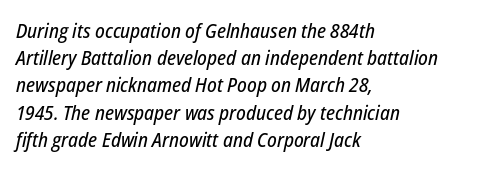
The face used here has a pronounced slope to its letters. Standard letterfit; no display-style spreading of the glyphs. Typeset ragged right — the left edge is the straight one. Whoever set this chose a conventional vertical rhythm.
